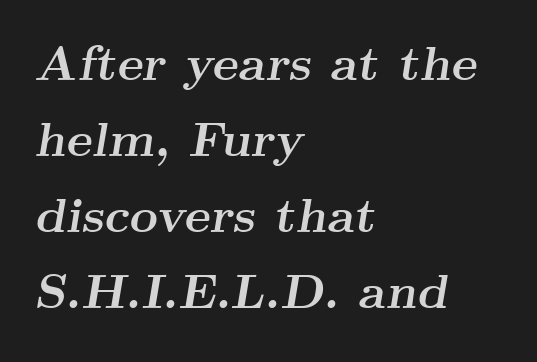
The image shows 49 px semibold, wide serif type, italic (leaning right); set left-aligned, normal line spacing (1.55x), normal letter spacing, not underlined; medium stroke contrast and a small x-height.
